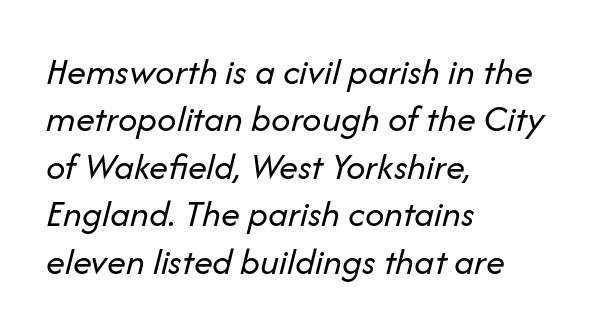
The image shows 38 px regular-weight type, italic (leaning right); set left-aligned, normal line spacing (1.25x), normal letter spacing, not underlined; low stroke contrast and a medium x-height.
